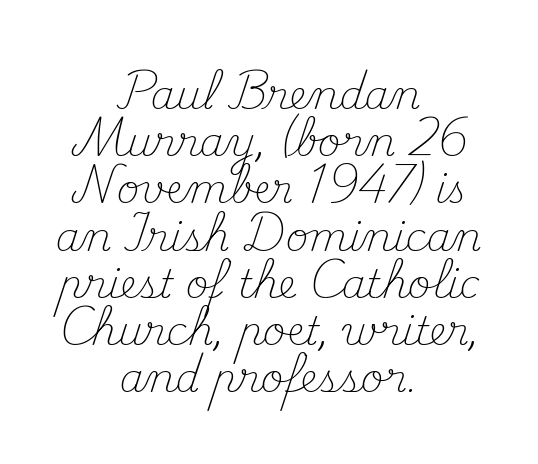
The image shows 39 px light serif type; set centered, line spacing 1.21x, normal letter spacing, not underlined; medium stroke contrast and a small x-height.
